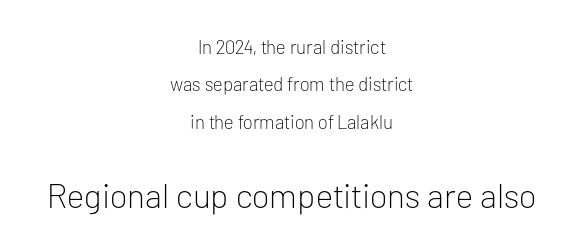
The image shows 34 px light sans-serif type, upright; set centered, loose line spacing (1.97x), normal letter spacing, not underlined; the second (bottom) block is 1.79x larger; low stroke contrast and a medium x-height.
